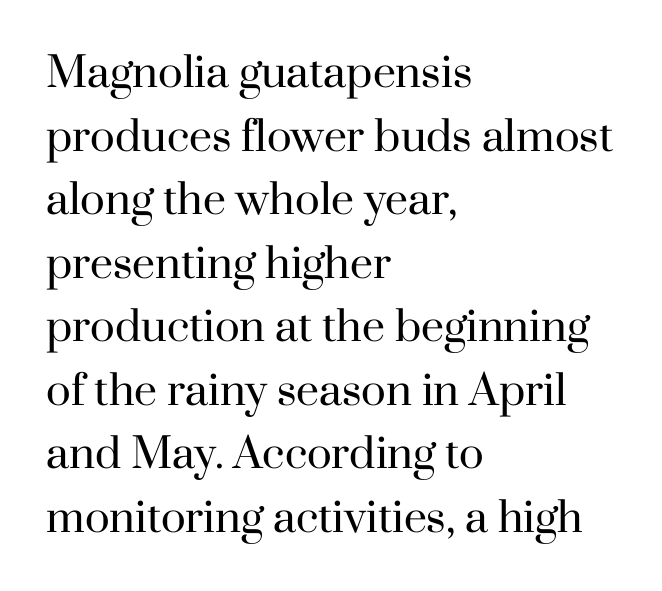
Q: Is the text bold? A: No.
Q: Is the text italic (slanted)? A: No, it is upright.
Q: Is the typeface a serif or a sans-serif typeface? A: Serif.
Q: Is the text underlined? A: No.
Q: How is the paragraph aligned? A: Left-aligned.
Q: Is the spacing between letters normal or unusually wide? A: Normal.
Q: Is the spacing between lines tight, normal or loose? A: Normal.
Q: Width (condensed, normal, or wide)? A: Normal.
Q: Stroke contrast? A: High.
Q: x-height? A: Small.
Q: Monospaced? A: No.
